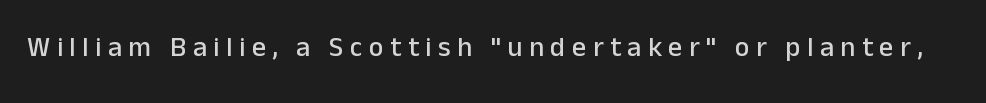
{"serif": "no", "italic": "no", "width": "normal", "stroke_contrast": "low", "x_height": "medium", "monospaced": "no", "underline": "no", "letter_spacing": "wide", "letter_spacing_em": 0.23, "glyph_px": 28}
